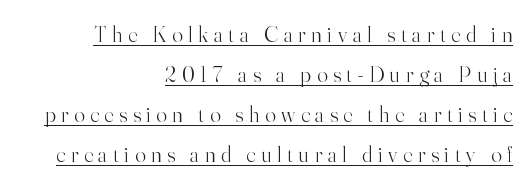
Q: Is the text bold? A: No.
Q: Is the text italic (slanted)? A: No, it is upright.
Q: Is the text underlined? A: Yes.
Q: How is the paragraph aligned? A: Right-aligned.
Q: Is the spacing between letters normal or unusually wide? A: Unusually wide.
